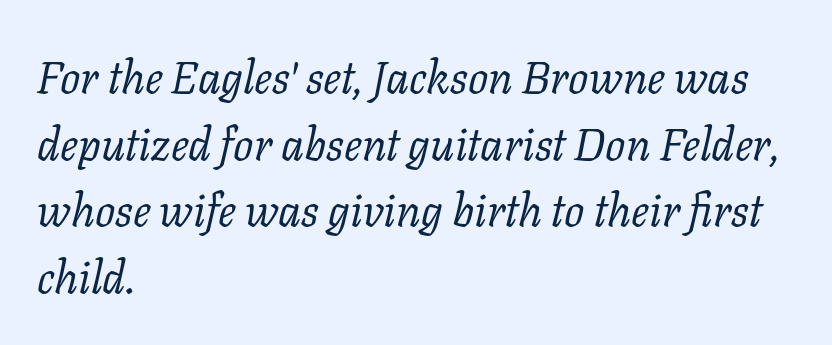
The image shows 45 px regular-weight serif type, italic (leaning right); set left-aligned, normal line spacing (1.48x), normal letter spacing, not underlined; low stroke contrast and a medium x-height.
